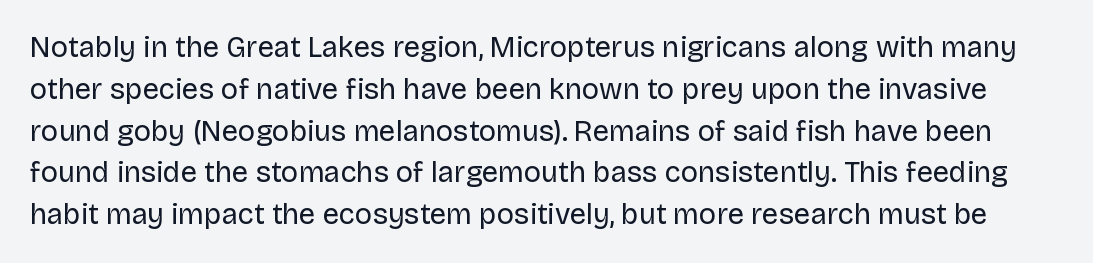
Q: Is the text bold? A: No.
Q: Is the text italic (slanted)? A: No, it is upright.
Q: Is the typeface a serif or a sans-serif typeface? A: Sans-serif.
Q: Is the text underlined? A: No.
Q: Is the spacing between letters normal or unusually wide? A: Normal.
Q: Is the spacing between lines tight, normal or loose? A: Normal.
Q: Width (condensed, normal, or wide)? A: Normal.
Q: Stroke contrast? A: Low.
Q: x-height? A: Large.
Q: Monospaced? A: No.
